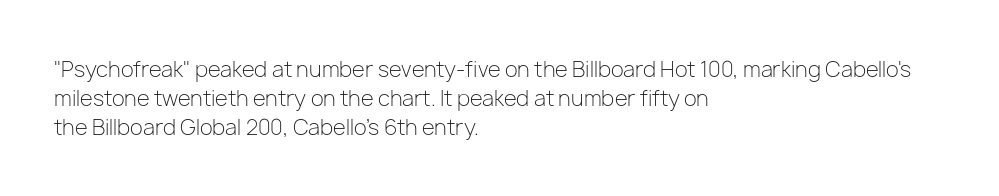
The image shows 21 px text type, upright; set left-aligned, normal line spacing (1.37x), normal letter spacing, not underlined.
